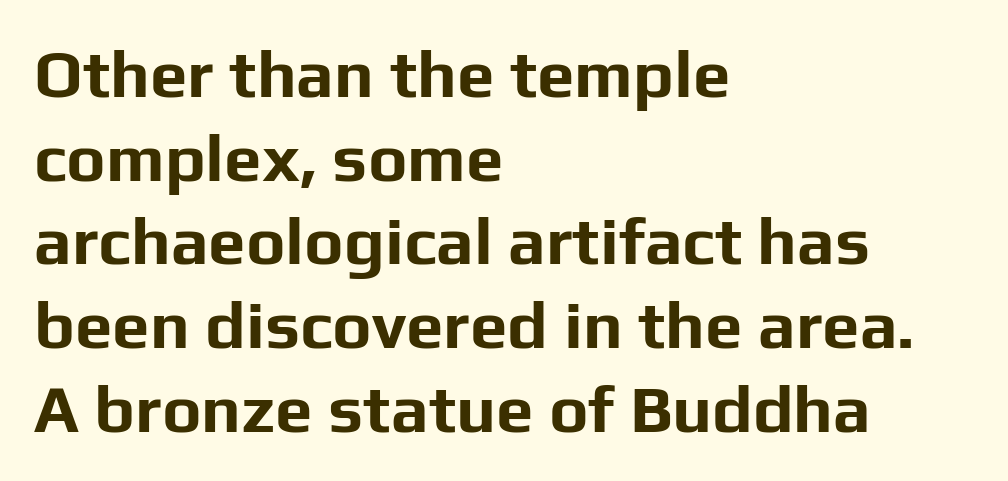
This sample uses a sans-serif face. How heavy is the stroke? Heavy — this is a bold. Line starts are locked; line ends wander. Think of a printed novel: that variable character pitch is what you see here. This sample uses an upright cut, with every glyph sitting square on the baseline.
